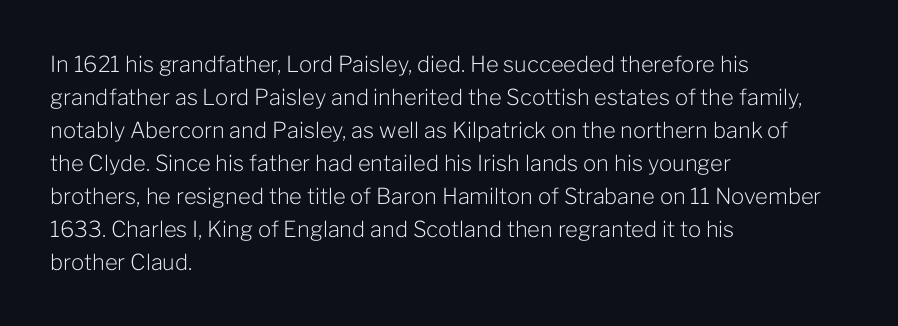
In terms of leading, this rendering sits right in the middle. Quick note: not italic, upright. Stems here are at most as thick as an everyday book face. Letter spacing: default.
